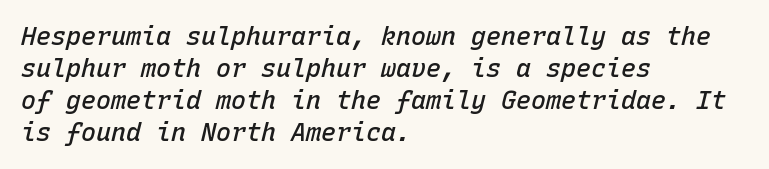
{"italic": "yes", "lean": "right", "slant_degrees": 15, "bold": "semi", "underline": "no", "align": "left", "line_spacing": "normal", "line_spacing_ratio": 1.28, "letter_spacing": "normal", "letter_spacing_em": 0.0, "glyph_px": 25}
